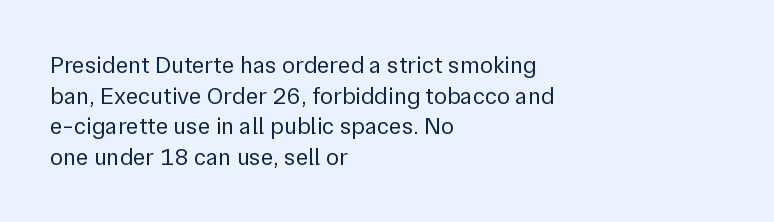
Is the type heavy? It reads as light-to-regular instead. Leftover space on each line is placed entirely after the last word. Characters follow at the spacing the type designer built in. The passage shown stacks its lines at a standard gap.
